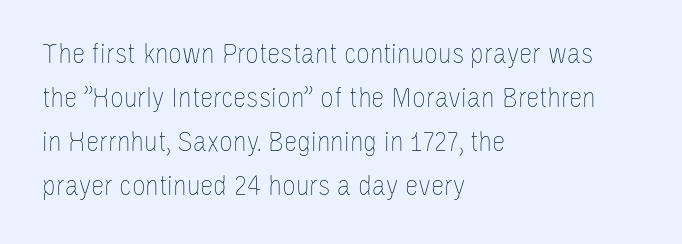
{"italic": "no", "bold": "no", "weight": "thin", "width": "condensed", "stroke_contrast": "low", "x_height": "large", "monospaced": "no", "underline": "no", "align": "left", "line_spacing": "normal", "line_spacing_ratio": 1.47, "letter_spacing": "normal", "letter_spacing_em": 0.0, "glyph_px": 30}
